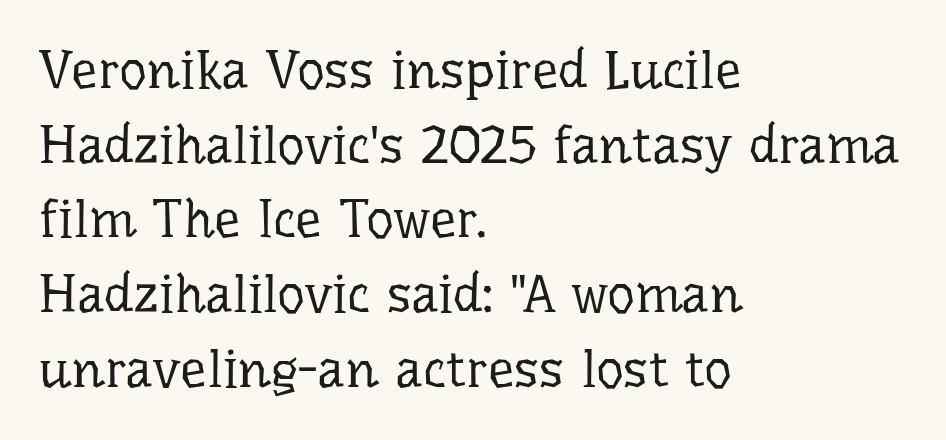
{"serif": "yes", "italic": "no", "bold": "no", "weight": "regular", "width": "normal", "stroke_contrast": "low", "x_height": "medium", "monospaced": "no", "underline": "no", "align": "left", "line_spacing": "normal", "line_spacing_ratio": 1.41, "letter_spacing": "normal", "letter_spacing_em": 0.0, "glyph_px": 53}
